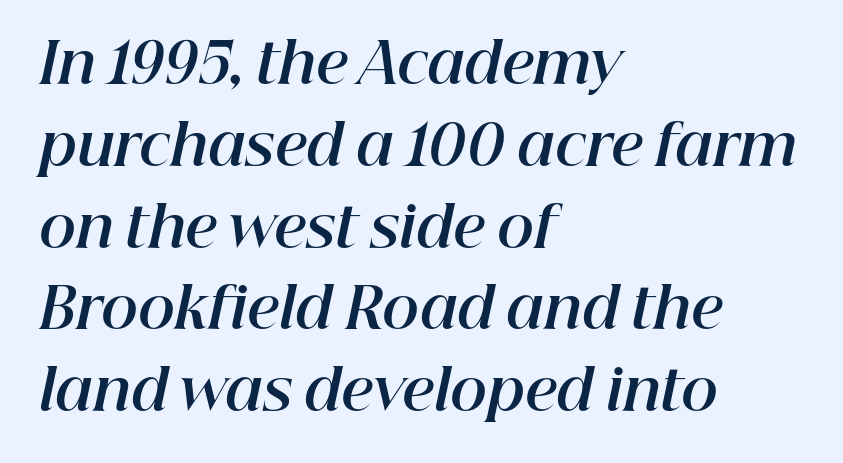
Q: Is the text bold? A: Yes.
Q: Is the text italic (slanted)? A: Yes, it leans right by about 12 degrees.
Q: Is the text underlined? A: No.
Q: How is the paragraph aligned? A: Left-aligned.
Q: Is the spacing between letters normal or unusually wide? A: Normal.
Q: Is the spacing between lines tight, normal or loose? A: Normal.
Q: Width (condensed, normal, or wide)? A: Normal.
Q: Stroke contrast? A: High.
Q: x-height? A: Medium.
Q: Monospaced? A: No.
